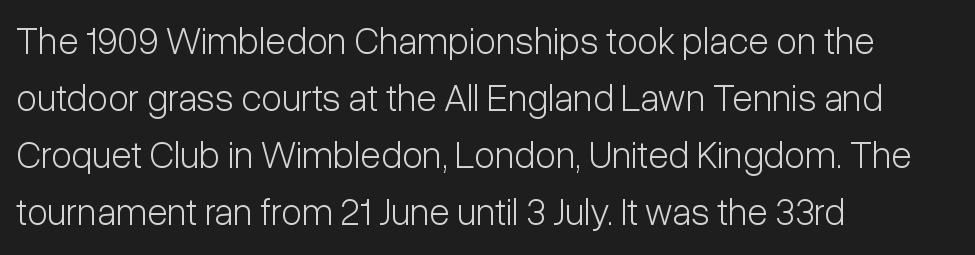
The image shows 38 px light, condensed sans-serif type, upright; set left-aligned, normal line spacing (1.5x), normal letter spacing, not underlined; low stroke contrast and a medium x-height.
